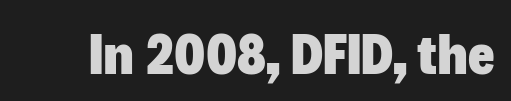
The image shows 57 px heavy sans-serif type, upright; set normal letter spacing, not underlined; low stroke contrast and a medium x-height.
